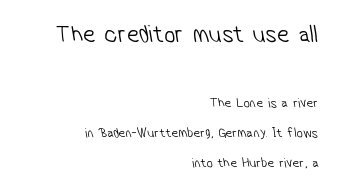
{"bold": "no", "underline": "no", "align": "right", "line_spacing": "loose", "line_spacing_ratio": 2.14, "letter_spacing": "normal", "letter_spacing_em": 0.0, "larger_block": "first", "size_ratio": 1.79, "glyph_px": 25}
